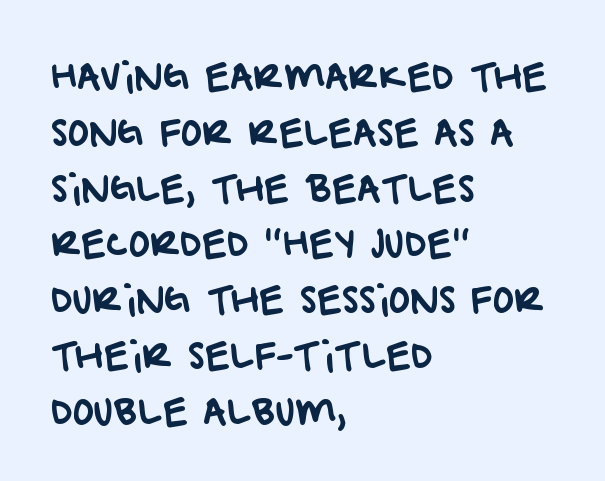
{"serif": "no", "width": "normal", "stroke_contrast": "low", "x_height": "large", "monospaced": "no", "underline": "no", "align": "left", "line_spacing": "normal", "line_spacing_ratio": 1.55, "letter_spacing": "normal", "letter_spacing_em": 0.0, "glyph_px": 36}
